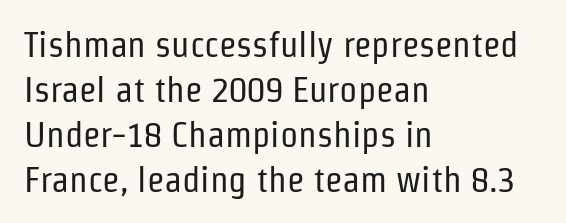
Q: Is the text bold? A: No.
Q: Is the text italic (slanted)? A: No, it is upright.
Q: Is the typeface a serif or a sans-serif typeface? A: Sans-serif.
Q: Is the text underlined? A: No.
Q: How is the paragraph aligned? A: Left-aligned.
Q: Is the spacing between letters normal or unusually wide? A: Normal.
Q: Is the spacing between lines tight, normal or loose? A: Normal.
Q: Width (condensed, normal, or wide)? A: Condensed.
Q: Stroke contrast? A: Low.
Q: x-height? A: Medium.
Q: Monospaced? A: No.
